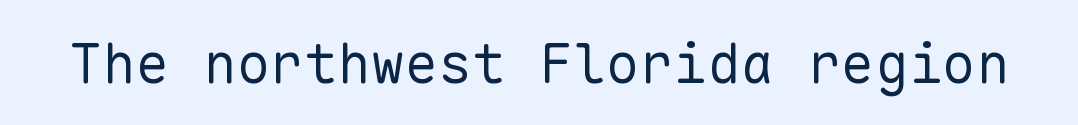
{"serif": "no", "italic": "no", "bold": "no", "weight": "regular", "width": "normal", "stroke_contrast": "low", "x_height": "medium", "monospaced": "yes", "underline": "no", "letter_spacing": "normal", "letter_spacing_em": 0.0, "glyph_px": 56}
